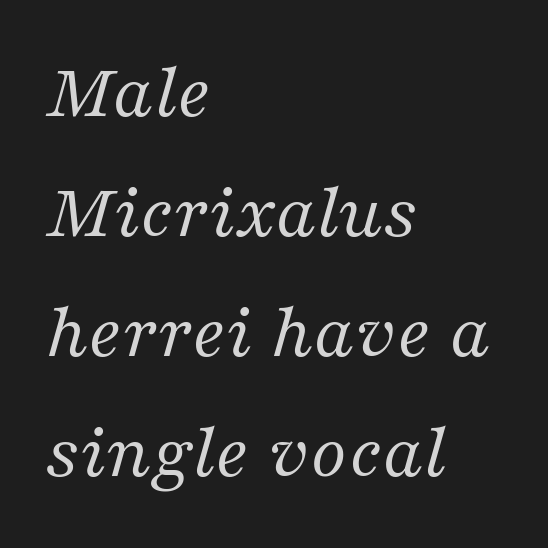
The image shows 79 px regular-weight serif type, italic (leaning right); set left-aligned, normal line spacing (1.52x), normal letter spacing, not underlined; medium stroke contrast and a medium x-height.
